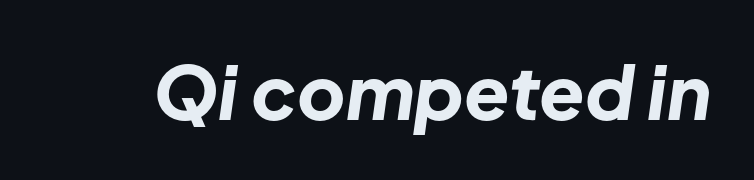
{"italic": "yes", "lean": "right", "slant_degrees": 8, "bold": "yes", "weight": "bold", "width": "normal", "stroke_contrast": "low", "x_height": "medium", "monospaced": "no", "underline": "no", "letter_spacing": "normal", "letter_spacing_em": 0.0, "glyph_px": 74}
